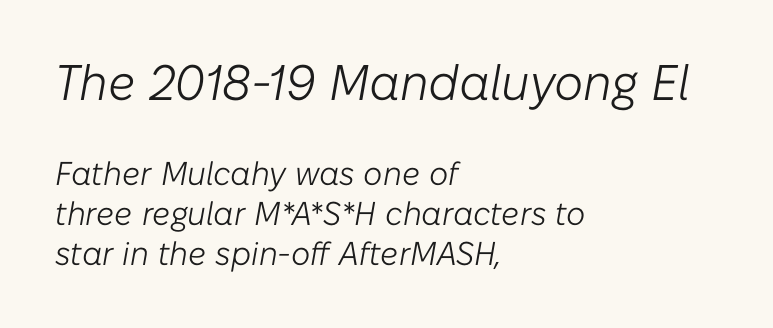
The image shows 50 px light type, italic (leaning right); set left-aligned, line spacing 1.21x, normal letter spacing, not underlined; the first (top) block is 1.52x larger; low stroke contrast and a medium x-height.
